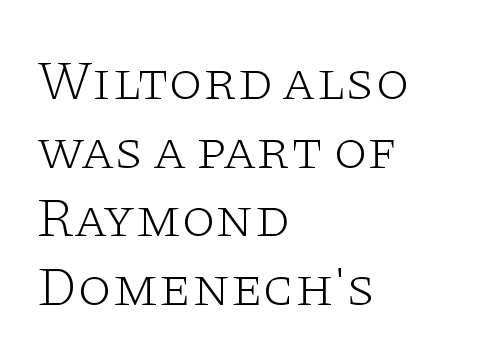
Q: Is the text bold? A: No.
Q: Is the text italic (slanted)? A: No, it is upright.
Q: Is the typeface a serif or a sans-serif typeface? A: Serif.
Q: Is the text underlined? A: No.
Q: How is the paragraph aligned? A: Left-aligned.
Q: Is the spacing between letters normal or unusually wide? A: Normal.
Q: Is the spacing between lines tight, normal or loose? A: Normal.
Q: Width (condensed, normal, or wide)? A: Wide.
Q: Stroke contrast? A: Low.
Q: x-height? A: Large.
Q: Monospaced? A: No.
